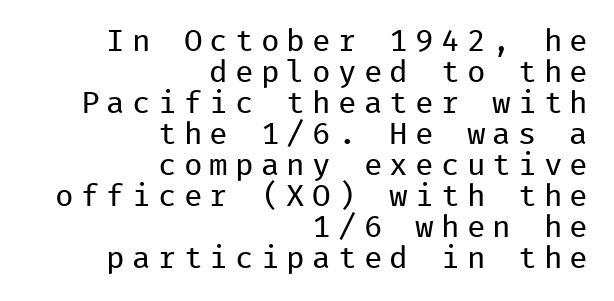
Q: Is the text bold? A: No.
Q: Is the text italic (slanted)? A: No, it is upright.
Q: Is the typeface a serif or a sans-serif typeface? A: Sans-serif.
Q: Is the text underlined? A: No.
Q: How is the paragraph aligned? A: Right-aligned.
Q: Is the spacing between letters normal or unusually wide? A: Unusually wide.
Q: Is the spacing between lines tight, normal or loose? A: Tight.
Q: Width (condensed, normal, or wide)? A: Normal.
Q: Stroke contrast? A: Low.
Q: x-height? A: Medium.
Q: Monospaced? A: Yes.
